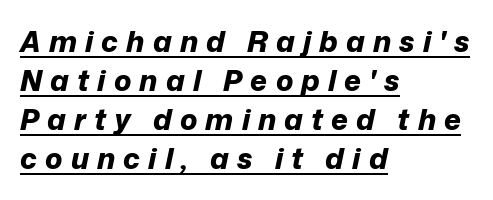
{"italic": "yes", "lean": "right", "slant_degrees": 12, "bold": "yes", "weight": "bold", "width": "normal", "stroke_contrast": "low", "x_height": "medium", "monospaced": "no", "underline": "yes", "align": "left", "line_spacing": "normal", "line_spacing_ratio": 1.35, "letter_spacing": "wide", "letter_spacing_em": 0.28, "glyph_px": 29}
